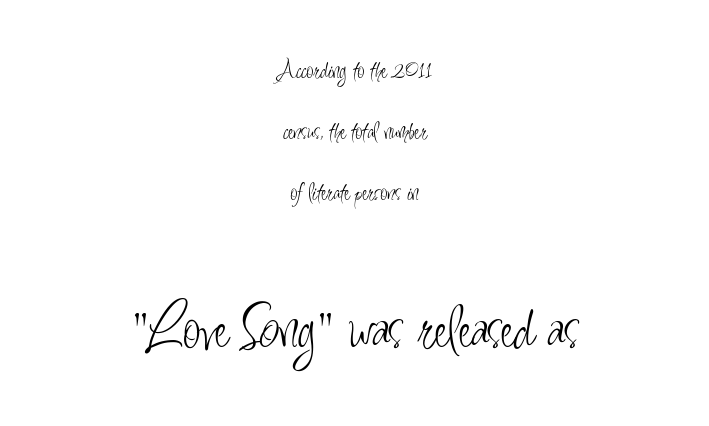
The image shows 65 px light, condensed sans-serif type; set centered, loose line spacing (2.34x), normal letter spacing, not underlined; the second (bottom) block is 2.5x larger; low stroke contrast and a small x-height.
